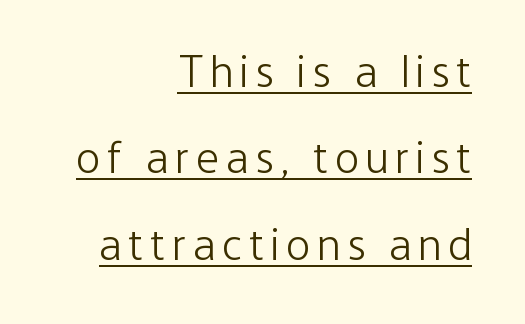
Rendered with straight, roman letterforms. Here the designer chose a conventional face with non-uniform glyph widths. The typesetter has applied underlining to the passage shown. Visually the block forms a straight wall on the right and a jagged coastline on the left.
